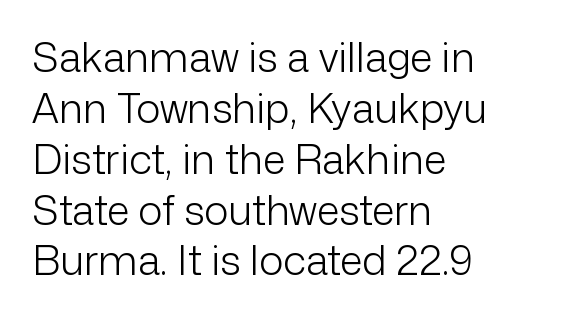
{"serif": "no", "italic": "no", "bold": "no", "weight": "light", "width": "normal", "stroke_contrast": "low", "x_height": "medium", "monospaced": "no", "underline": "no", "align": "left", "line_spacing_ratio": 1.24, "letter_spacing": "normal", "letter_spacing_em": 0.0, "glyph_px": 41}
